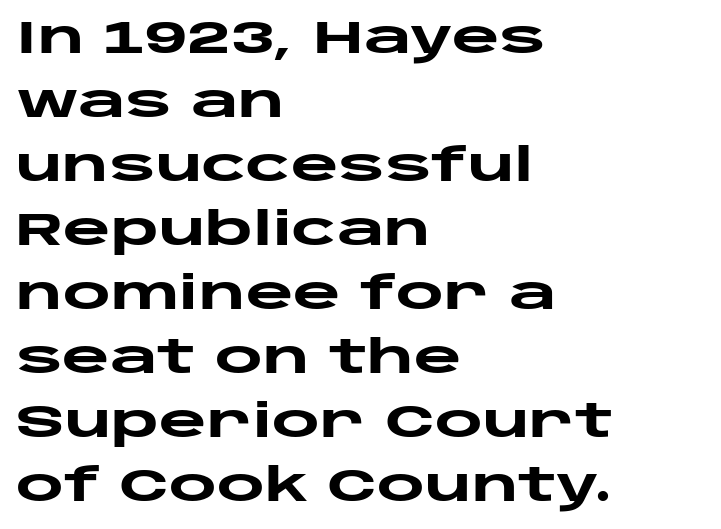
{"serif": "no", "italic": "no", "bold": "yes", "weight": "heavy", "width": "wide", "stroke_contrast": "low", "x_height": "large", "monospaced": "no", "underline": "no", "align": "left", "line_spacing": "normal", "line_spacing_ratio": 1.39, "letter_spacing": "normal", "letter_spacing_em": 0.0, "glyph_px": 46}
